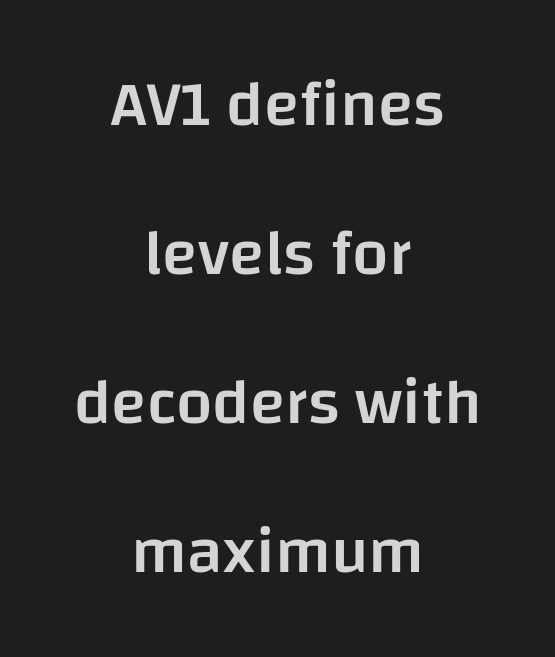
The image shows 65 px semibold sans-serif type, upright; set centered, loose line spacing (2.29x), normal letter spacing, not underlined; low stroke contrast and a large x-height.
